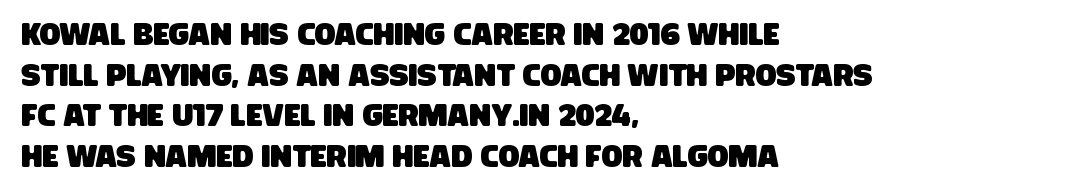
Q: Is the typeface a serif or a sans-serif typeface? A: Sans-serif.
Q: Is the text underlined? A: No.
Q: How is the paragraph aligned? A: Left-aligned.
Q: Is the spacing between letters normal or unusually wide? A: Normal.
Q: Is the spacing between lines tight, normal or loose? A: Normal.
Q: Width (condensed, normal, or wide)? A: Condensed.
Q: Stroke contrast? A: Low.
Q: x-height? A: Large.
Q: Monospaced? A: No.
